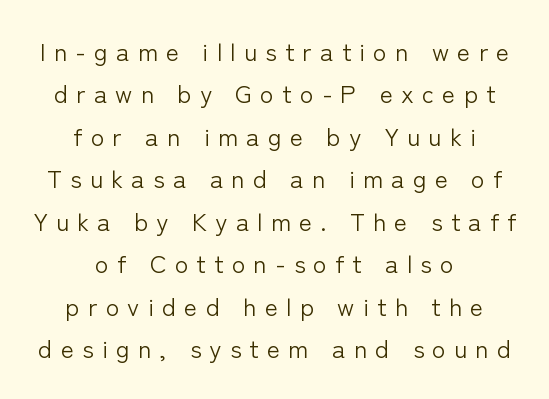
{"italic": "no", "bold": "no", "underline": "no", "align": "center", "line_spacing": "normal", "line_spacing_ratio": 1.7, "letter_spacing": "wide", "letter_spacing_em": 0.33, "glyph_px": 25}
